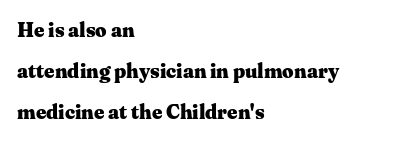
{"italic": "no", "bold": "yes", "underline": "no", "align": "left", "line_spacing": "loose", "line_spacing_ratio": 2.05, "letter_spacing": "normal", "letter_spacing_em": 0.0, "glyph_px": 20}
